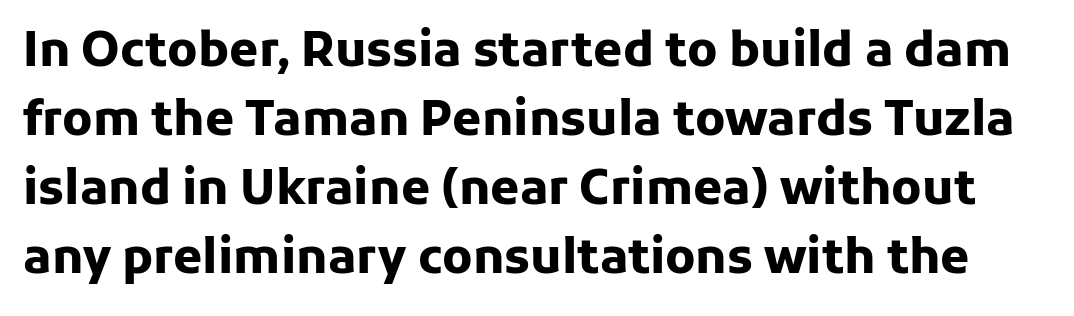
{"serif": "no", "italic": "no", "bold": "yes", "weight": "heavy", "width": "normal", "stroke_contrast": "low", "x_height": "medium", "monospaced": "no", "underline": "no", "line_spacing": "normal", "line_spacing_ratio": 1.47, "letter_spacing": "normal", "letter_spacing_em": 0.0, "glyph_px": 47}
